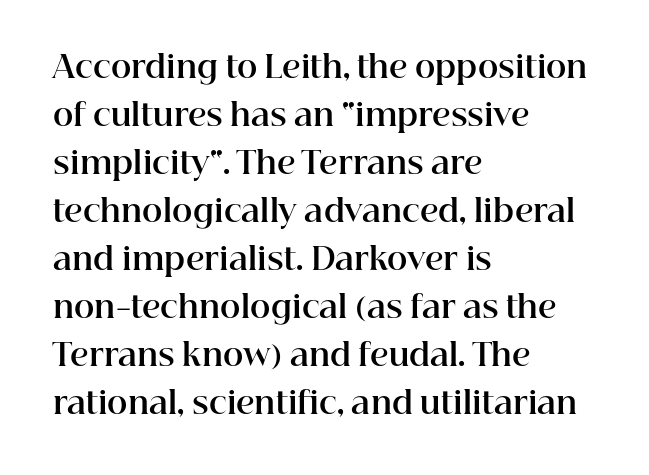
{"serif": "yes", "italic": "no", "bold": "yes", "weight": "bold", "width": "normal", "stroke_contrast": "high", "x_height": "medium", "monospaced": "no", "underline": "no", "align": "left", "line_spacing": "normal", "line_spacing_ratio": 1.55, "letter_spacing": "normal", "letter_spacing_em": 0.0, "glyph_px": 31}
